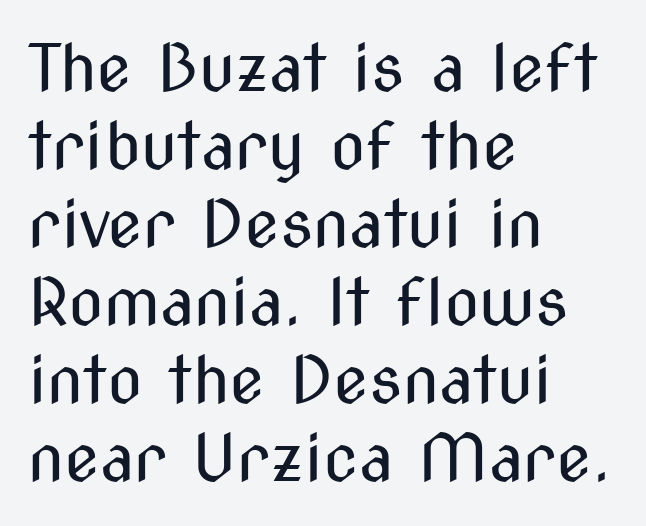
The letters sit at their default tracking, neither squeezed nor spread. Characters remain perfectly vertical along every line. The words here are not underlined. A quiet, ordinary-to-light weight characterises the typeface. The typesetter chose a ragged-right arrangement here. Look at the bottom of the vertical strokes: they stop flat, with no serifs.
